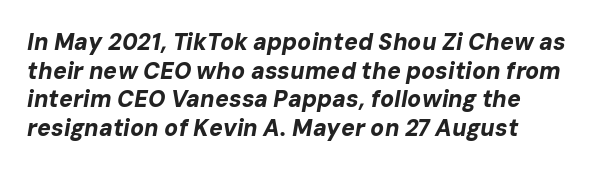
{"italic": "yes", "lean": "right", "slant_degrees": 10, "bold": "yes", "underline": "no", "align": "left", "line_spacing_ratio": 1.24, "letter_spacing": "normal", "letter_spacing_em": 0.0, "glyph_px": 23}
